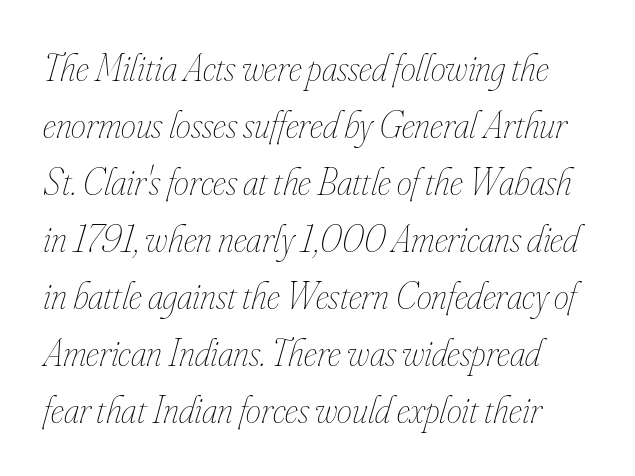
Varying glyph widths throughout — classic text-font behaviour. The letters sit at their default tracking, neither squeezed nor spread. If you drew a line through each stem, it would be angled. Line spacing here is normal. Underlining? Definitely not there.
